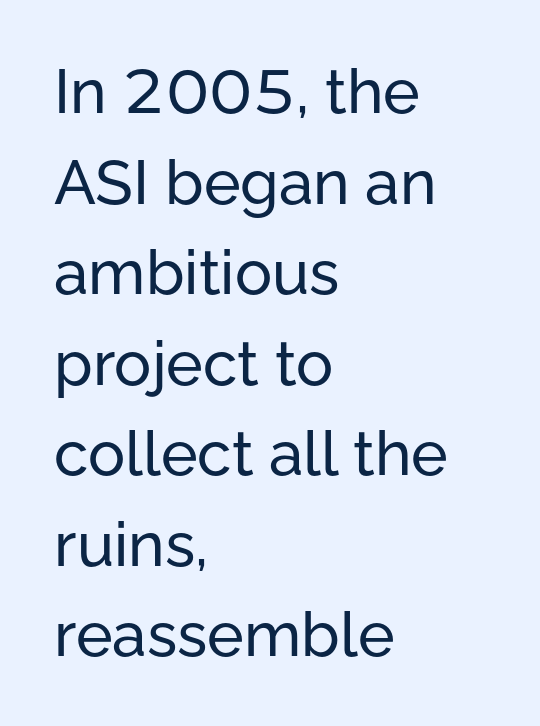
{"serif": "no", "italic": "no", "width": "normal", "stroke_contrast": "low", "x_height": "medium", "monospaced": "no", "underline": "no", "align": "left", "line_spacing": "normal", "line_spacing_ratio": 1.46, "letter_spacing": "normal", "letter_spacing_em": 0.0, "glyph_px": 62}
